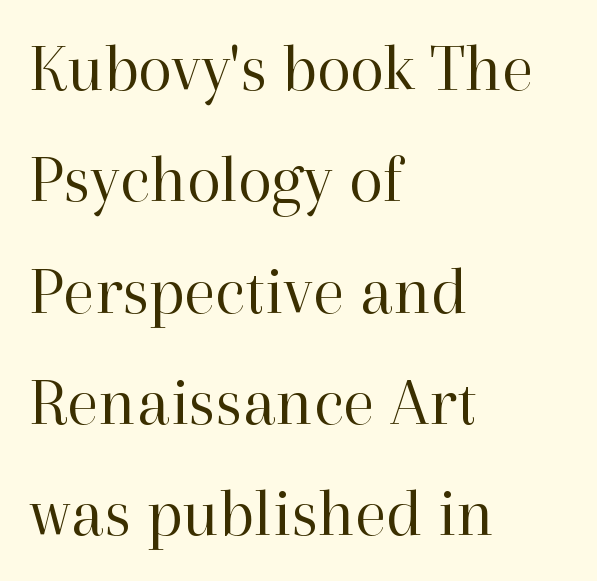
The image shows 70 px regular-weight serif type, upright; set left-aligned, normal line spacing (1.59x), normal letter spacing, not underlined; high stroke contrast and a medium x-height.
